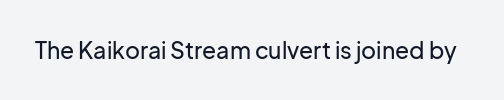
Each word holds together tightly as a unit, with standard inter-letter gaps. Posture: upright roman. The specimen omits any rule beneath the text block's lines.
